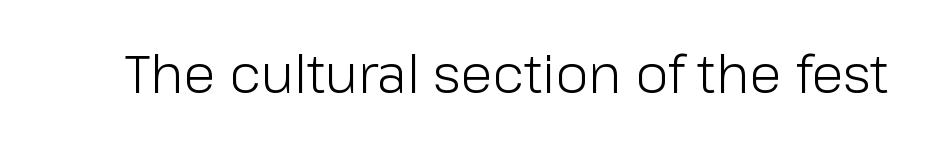
Q: Is the text bold? A: No.
Q: Is the text italic (slanted)? A: No, it is upright.
Q: Is the typeface a serif or a sans-serif typeface? A: Sans-serif.
Q: Is the text underlined? A: No.
Q: Is the spacing between letters normal or unusually wide? A: Normal.
Q: Width (condensed, normal, or wide)? A: Normal.
Q: Stroke contrast? A: Low.
Q: x-height? A: Medium.
Q: Monospaced? A: No.
